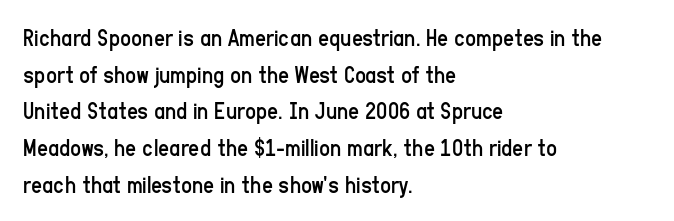
Q: Is the text bold? A: No.
Q: Is the text italic (slanted)? A: No, it is upright.
Q: Is the text underlined? A: No.
Q: How is the paragraph aligned? A: Left-aligned.
Q: Is the spacing between letters normal or unusually wide? A: Normal.
Q: Is the spacing between lines tight, normal or loose? A: Normal.
